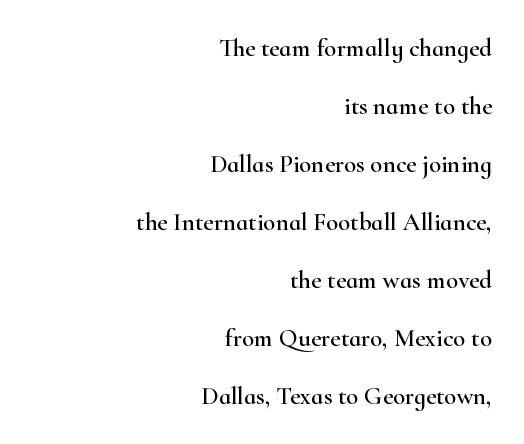
The image shows 25 px text type, upright; set right-aligned, loose line spacing (2.32x), normal letter spacing, not underlined.
